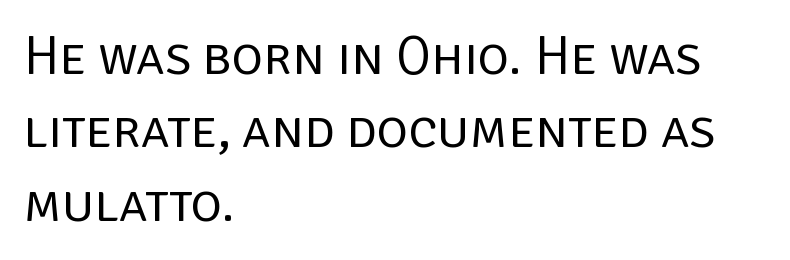
Q: Is the text bold? A: No.
Q: Is the text italic (slanted)? A: No, it is upright.
Q: Is the typeface a serif or a sans-serif typeface? A: Sans-serif.
Q: Is the text underlined? A: No.
Q: How is the paragraph aligned? A: Left-aligned.
Q: Is the spacing between letters normal or unusually wide? A: Normal.
Q: Is the spacing between lines tight, normal or loose? A: Normal.
Q: Width (condensed, normal, or wide)? A: Normal.
Q: Stroke contrast? A: Low.
Q: x-height? A: Large.
Q: Monospaced? A: No.
